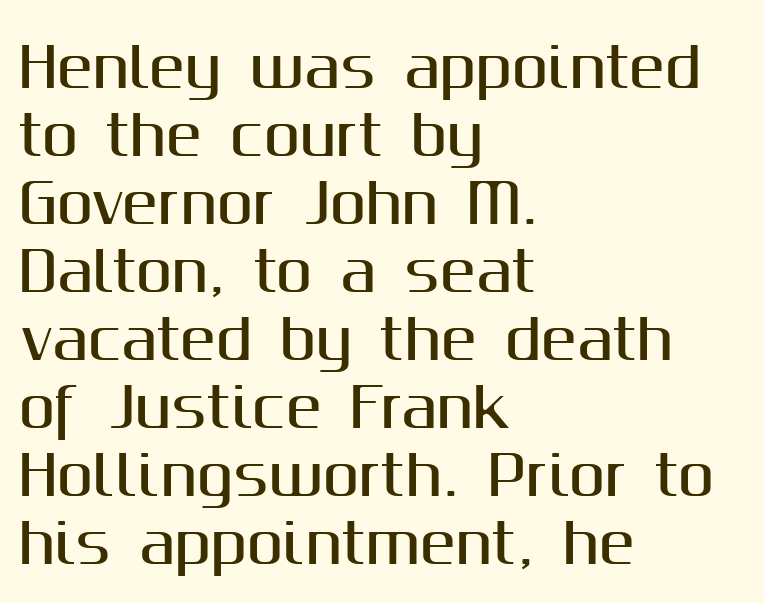
Q: Is the text italic (slanted)? A: No, it is upright.
Q: Is the typeface a serif or a sans-serif typeface? A: Sans-serif.
Q: Is the text underlined? A: No.
Q: How is the paragraph aligned? A: Left-aligned.
Q: Is the spacing between letters normal or unusually wide? A: Normal.
Q: Is the spacing between lines tight, normal or loose? A: Normal.
Q: Width (condensed, normal, or wide)? A: Normal.
Q: Stroke contrast? A: Medium.
Q: x-height? A: Medium.
Q: Monospaced? A: No.
